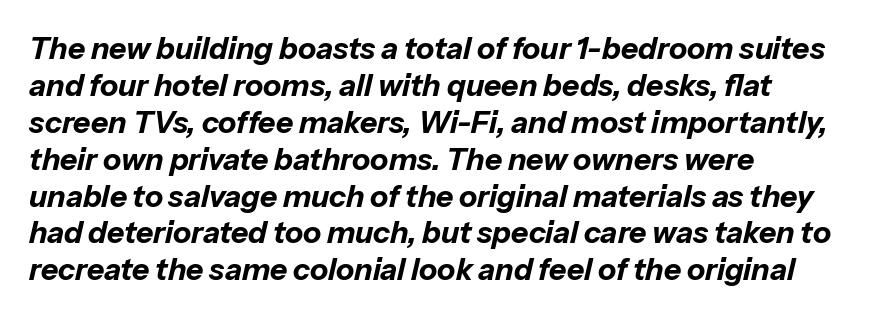
Quick note: italic. Plain, unruled lines of type. The lines in this sample share a left origin and differ only in where they stop. Note the varied advance widths — an 'i' is clearly narrower than an 'm'.
